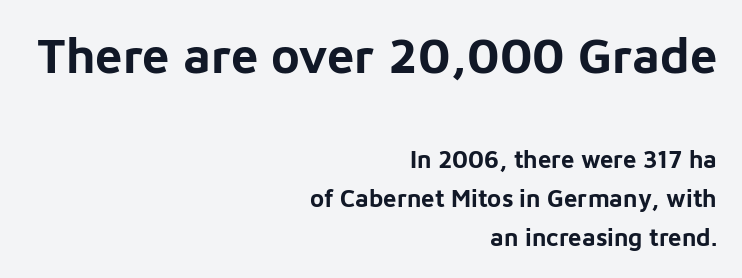
The image shows 49 px bold sans-serif type, upright; set right-aligned, normal line spacing (1.63x), normal letter spacing, not underlined; the first (top) block is 2.04x larger; low stroke contrast and a medium x-height.
